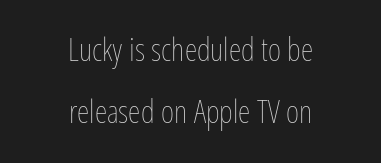
Each word holds together tightly as a unit, with standard inter-letter gaps. Regarding leading, the lines here are spaced well apart. The typesetting does not lean heavy: it is not bold. Does the copy run flush right? No — it is centered line by line.
